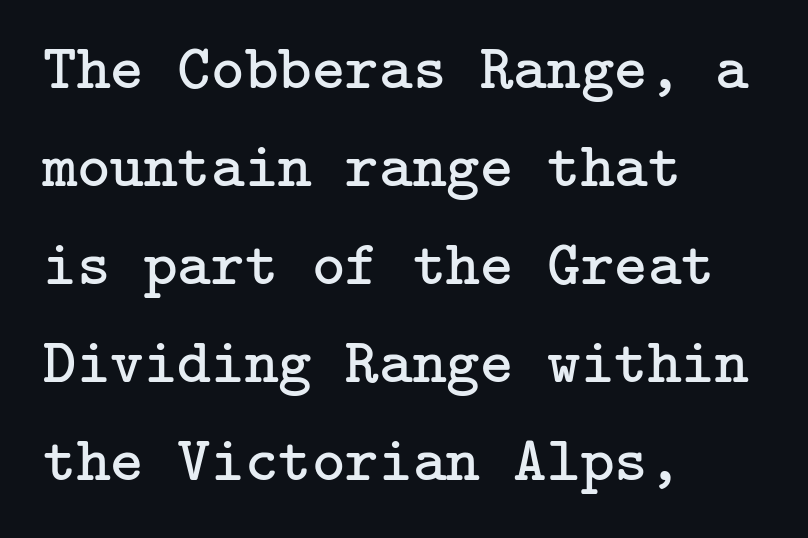
Q: Is the text bold? A: No.
Q: Is the text italic (slanted)? A: No, it is upright.
Q: Is the typeface a serif or a sans-serif typeface? A: Serif.
Q: Is the text underlined? A: No.
Q: How is the paragraph aligned? A: Left-aligned.
Q: Is the spacing between letters normal or unusually wide? A: Normal.
Q: Is the spacing between lines tight, normal or loose? A: Normal.
Q: Width (condensed, normal, or wide)? A: Normal.
Q: Stroke contrast? A: Low.
Q: x-height? A: Medium.
